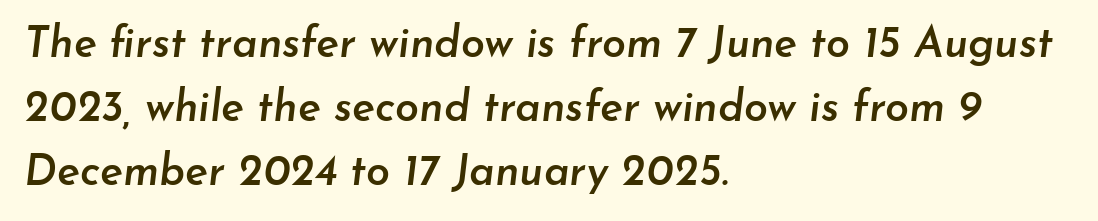
The image shows 43 px semibold type, italic (leaning right); set left-aligned, normal line spacing (1.49x), normal letter spacing, not underlined; low stroke contrast and a small x-height.
